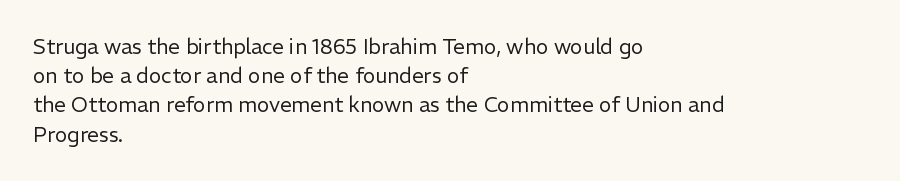
Q: Is the text bold? A: No.
Q: Is the text italic (slanted)? A: No, it is upright.
Q: Is the text underlined? A: No.
Q: How is the paragraph aligned? A: Left-aligned.
Q: Is the spacing between letters normal or unusually wide? A: Normal.
Q: Is the spacing between lines tight, normal or loose? A: Normal.
